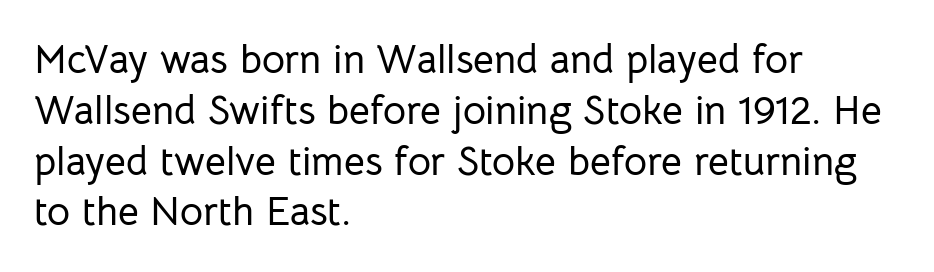
Q: Is the text italic (slanted)? A: No, it is upright.
Q: Is the typeface a serif or a sans-serif typeface? A: Sans-serif.
Q: Is the text underlined? A: No.
Q: How is the paragraph aligned? A: Left-aligned.
Q: Is the spacing between letters normal or unusually wide? A: Normal.
Q: Is the spacing between lines tight, normal or loose? A: Normal.
Q: Width (condensed, normal, or wide)? A: Normal.
Q: Stroke contrast? A: Low.
Q: x-height? A: Medium.
Q: Monospaced? A: No.
